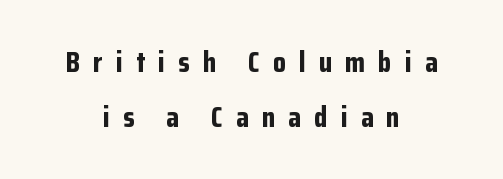
Q: Is the text bold? A: Yes.
Q: Is the text italic (slanted)? A: No, it is upright.
Q: Is the typeface a serif or a sans-serif typeface? A: Sans-serif.
Q: Is the text underlined? A: No.
Q: How is the paragraph aligned? A: Centered.
Q: Is the spacing between letters normal or unusually wide? A: Unusually wide.
Q: Width (condensed, normal, or wide)? A: Condensed.
Q: Stroke contrast? A: Low.
Q: x-height? A: Medium.
Q: Monospaced? A: No.
